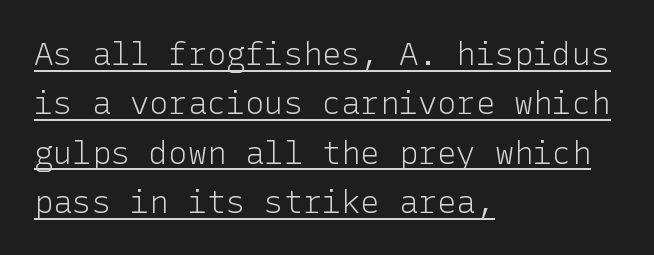
Q: Is the text bold? A: No.
Q: Is the text italic (slanted)? A: No, it is upright.
Q: Is the typeface a serif or a sans-serif typeface? A: Sans-serif.
Q: Is the text underlined? A: Yes.
Q: How is the paragraph aligned? A: Left-aligned.
Q: Is the spacing between letters normal or unusually wide? A: Normal.
Q: Is the spacing between lines tight, normal or loose? A: Normal.
Q: Width (condensed, normal, or wide)? A: Normal.
Q: Stroke contrast? A: Low.
Q: x-height? A: Medium.
